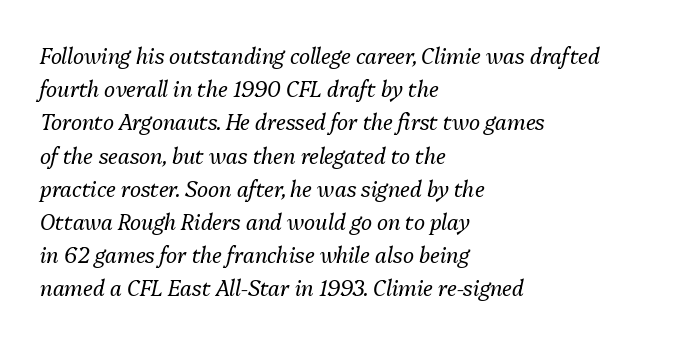
The image shows 21 px text type, italic (leaning right); set left-aligned, normal line spacing (1.58x), normal letter spacing, not underlined.
